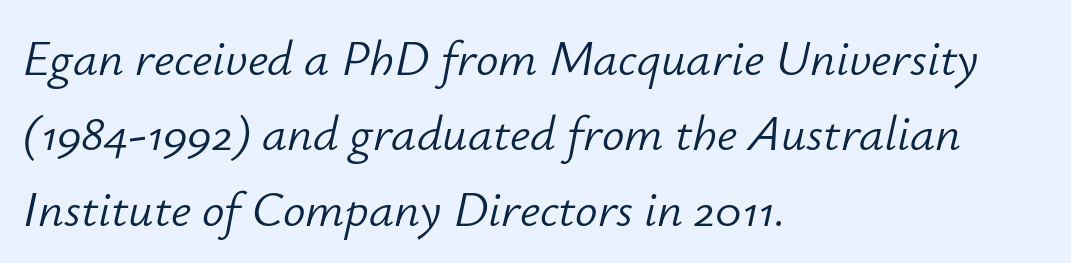
Q: Is the text bold? A: No.
Q: Is the text italic (slanted)? A: Yes, it leans right by about 12 degrees.
Q: Is the text underlined? A: No.
Q: How is the paragraph aligned? A: Left-aligned.
Q: Is the spacing between letters normal or unusually wide? A: Normal.
Q: Is the spacing between lines tight, normal or loose? A: Normal.
Q: Width (condensed, normal, or wide)? A: Normal.
Q: Stroke contrast? A: Low.
Q: x-height? A: Small.
Q: Monospaced? A: No.
